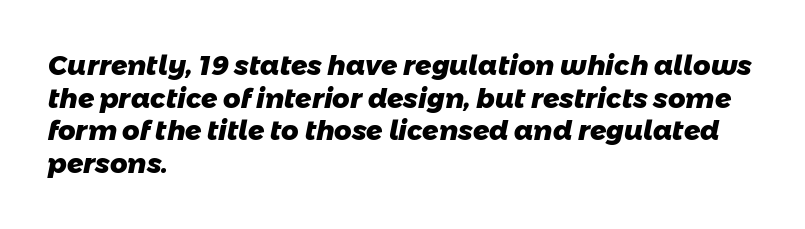
{"bold": "yes", "underline": "no", "align": "left", "line_spacing_ratio": 1.21, "letter_spacing": "normal", "letter_spacing_em": 0.0, "glyph_px": 27}
